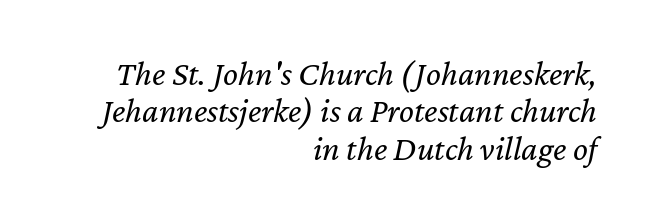
{"italic": "yes", "lean": "right", "slant_degrees": 12, "bold": "no", "weight": "regular", "width": "normal", "stroke_contrast": "low", "x_height": "medium", "monospaced": "no", "underline": "no", "align": "right", "line_spacing": "tight", "line_spacing_ratio": 1.07, "letter_spacing": "normal", "letter_spacing_em": 0.0, "glyph_px": 35}
